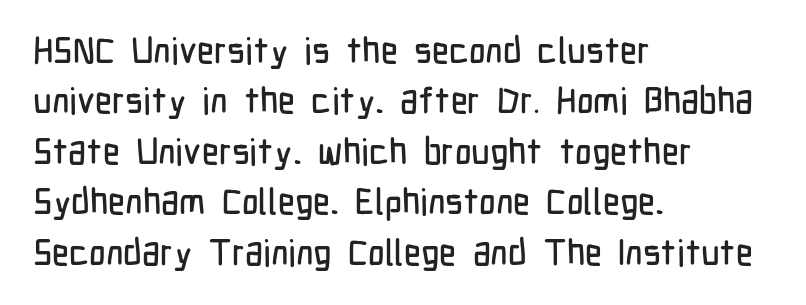
{"serif": "no", "italic": "no", "width": "condensed", "stroke_contrast": "low", "x_height": "medium", "monospaced": "no", "underline": "no", "align": "left", "line_spacing": "normal", "line_spacing_ratio": 1.4, "letter_spacing": "normal", "letter_spacing_em": 0.0, "glyph_px": 36}
